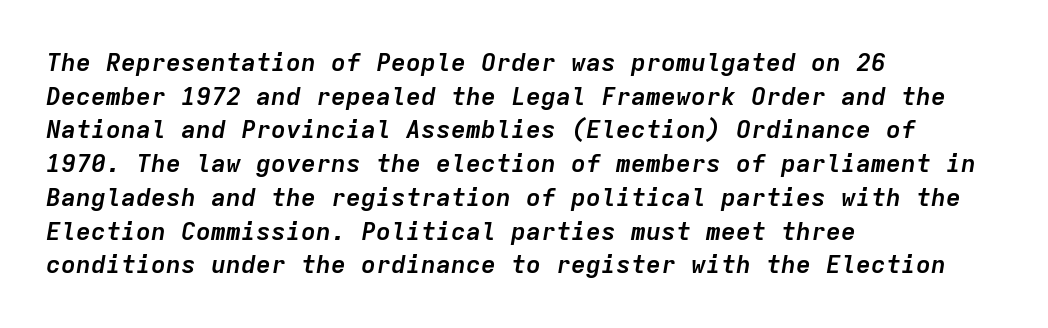
Q: Is the text bold? A: Yes.
Q: Is the text italic (slanted)? A: Yes, it leans right by about 9 degrees.
Q: Is the text underlined? A: No.
Q: How is the paragraph aligned? A: Left-aligned.
Q: Is the spacing between letters normal or unusually wide? A: Normal.
Q: Is the spacing between lines tight, normal or loose? A: Normal.
